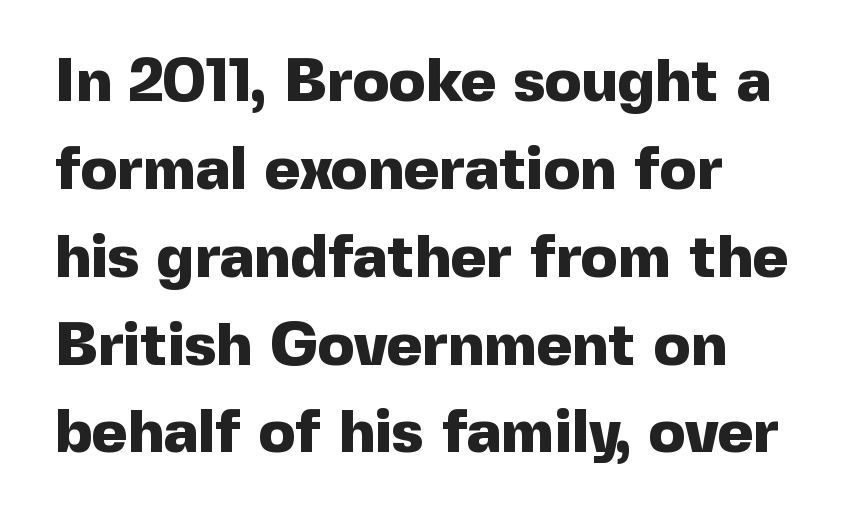
This block has exactly the height ordinary leading produces. This is heavy type, rendered in bold. Plain, unruled lines of type. Examine the stroke ends and you'll find no serifs. Do the characters align in a grid? No, the font is proportional.
